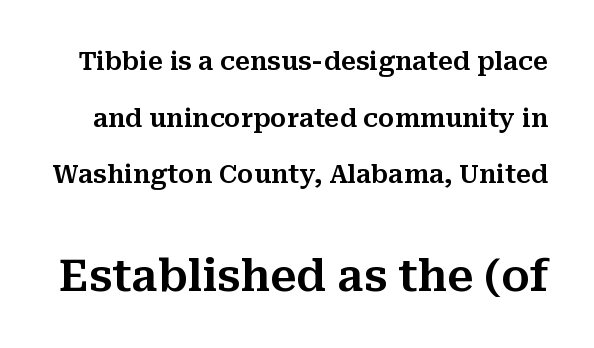
{"serif": "yes", "italic": "no", "width": "normal", "stroke_contrast": "medium", "x_height": "medium", "monospaced": "no", "underline": "no", "line_spacing": "loose", "line_spacing_ratio": 2.27, "letter_spacing": "normal", "letter_spacing_em": 0.0, "larger_block": "second", "size_ratio": 1.72, "glyph_px": 43}
